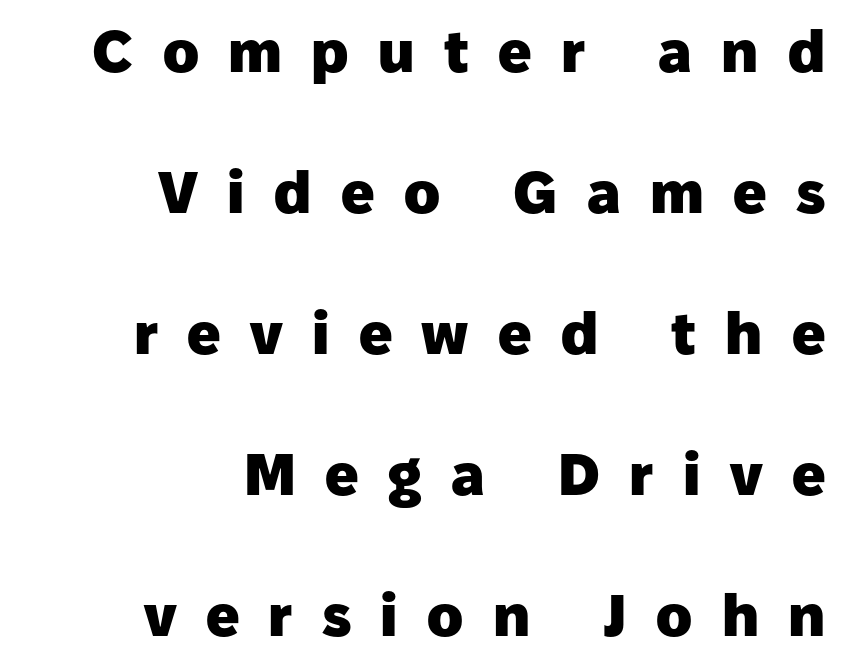
Heavy, bold letterforms. Notice how the passage keeps a crisp vertical edge on the right only. Think of a printed novel: that variable character pitch is what you see here. Loose tracking; the words dissolve into strings of separated letters.
